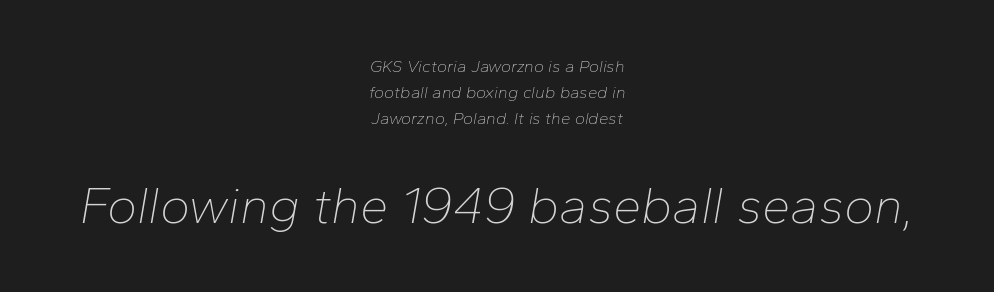
Q: Is the text bold? A: No.
Q: Is the text italic (slanted)? A: Yes, it leans right by about 10 degrees.
Q: Is the text underlined? A: No.
Q: How is the paragraph aligned? A: Centered.
Q: Is the spacing between letters normal or unusually wide? A: Normal.
Q: Is the spacing between lines tight, normal or loose? A: Normal.
Q: Which block of text is set in a larger size, the first (top) or the second (bottom)? A: The second (bottom) one.
Q: Width (condensed, normal, or wide)? A: Normal.
Q: Stroke contrast? A: Low.
Q: x-height? A: Medium.
Q: Monospaced? A: No.
